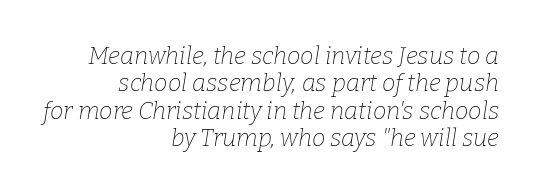
Q: Is the text bold? A: No.
Q: Is the text italic (slanted)? A: Yes, it leans right by about 9 degrees.
Q: Is the text underlined? A: No.
Q: How is the paragraph aligned? A: Right-aligned.
Q: Is the spacing between letters normal or unusually wide? A: Normal.
Q: Is the spacing between lines tight, normal or loose? A: Tight.
